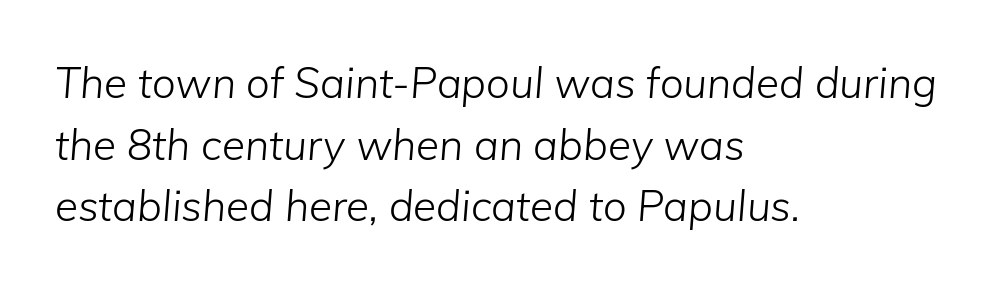
Character widths vary here, with narrow letters taking less room than wide ones. Horizontal bands of white between lines are of average thickness. The letters sit at their default tracking, neither squeezed nor spread. Compared with ordinary roman type, these characters are visibly tilted. Any mark beneath the type? The region is blank. Line starts are locked; line ends wander.
